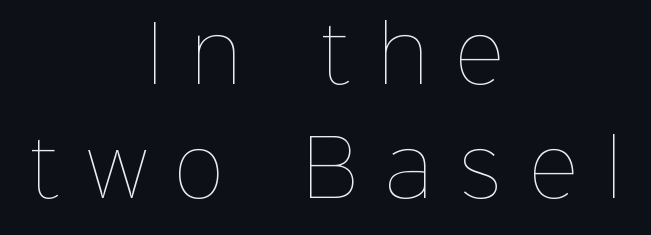
Any mark beneath the type? The region is blank. The characters are drawn with everyday or finer stroke widths. The letters advance in unequal steps, a hallmark of proportional type. How are the letters spaced? Widely, with obvious added tracking.
